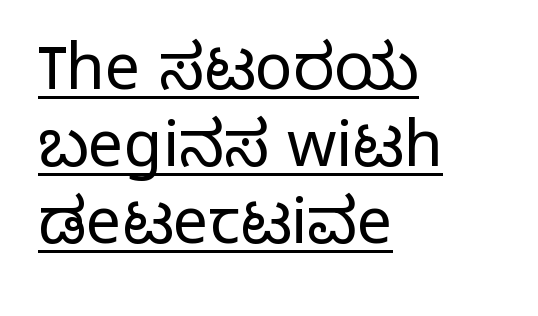
{"serif": "no", "italic": "no", "bold": "no", "weight": "light", "width": "normal", "stroke_contrast": "low", "x_height": "medium", "monospaced": "no", "underline": "yes", "align": "left", "line_spacing_ratio": 1.22, "letter_spacing": "normal", "letter_spacing_em": 0.0, "glyph_px": 63}
